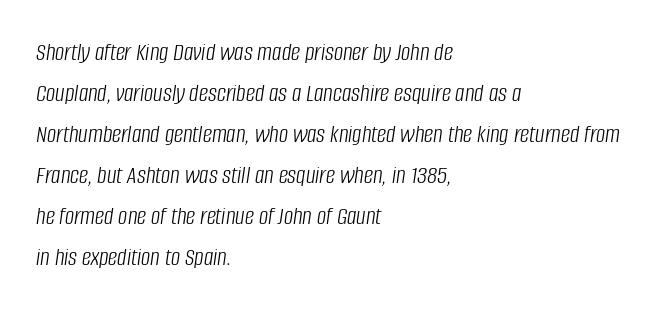
Short note: letters normally spaced. No word sits above an underline. Reading down the column, the eye jumps a familiar distance to each next line. Teacher's note: observe the even left margin — that is flush-left alignment. Stem width sits at or under what a default text font uses.
